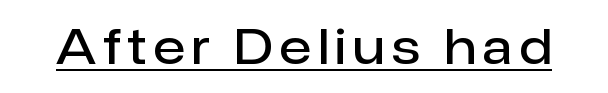
{"serif": "no", "italic": "no", "bold": "semi", "weight": "semibold", "width": "normal", "stroke_contrast": "low", "x_height": "medium", "monospaced": "no", "underline": "yes", "glyph_px": 48}
